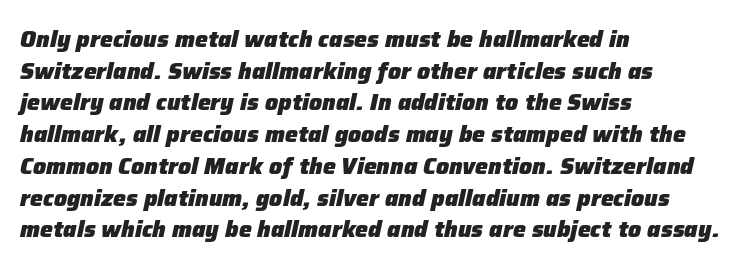
Has an underline been added? It has not. The letters sit at their default tracking, neither squeezed nor spread. Does the leading feel generous? No, just average. Style check: oblique. Is the block centered? No — it sits flush against the left margin. A dark, heavy texture on the line: the type is bold.
